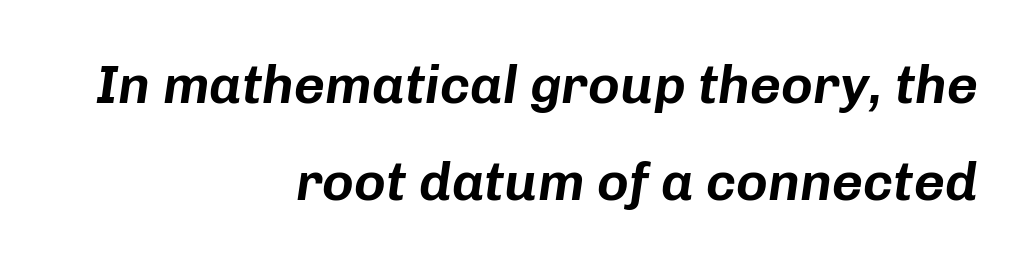
The image shows 54 px text type, italic (leaning right); set right-aligned, line spacing 1.79x, normal letter spacing, not underlined; low stroke contrast and a medium x-height.
